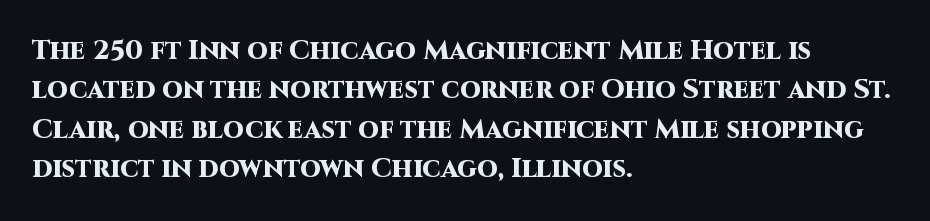
{"italic": "no", "bold": "yes", "underline": "no", "align": "left", "line_spacing": "normal", "line_spacing_ratio": 1.46, "letter_spacing": "normal", "letter_spacing_em": 0.0, "glyph_px": 27}
